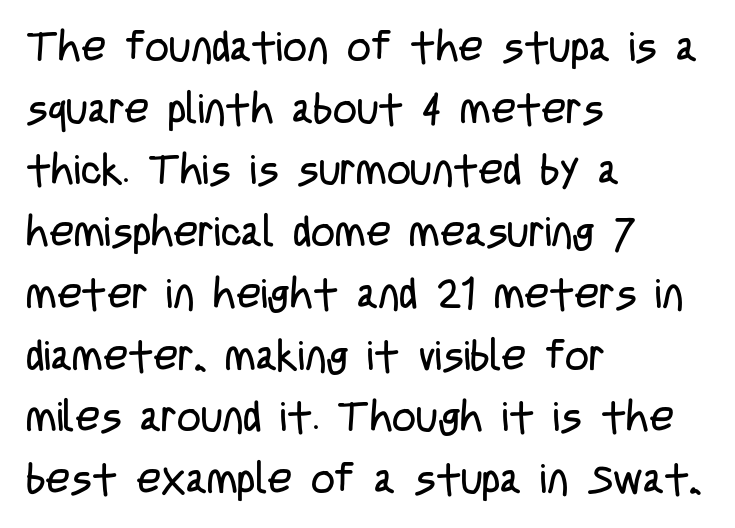
The rendering uses a moderate line-height, typical for paragraphs. Note the varied advance widths — an 'i' is clearly narrower than an 'm'. The lettering stays uniformly vertical, giving the passage a roman look. Quick note: underline off.
